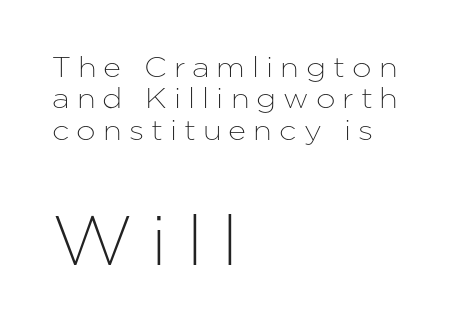
The image shows 70 px sans-serif type, upright; set left-aligned, tight line spacing (1.12x), unusually wide letter spacing (+0.25 em), not underlined; the second (bottom) block is 2.5x larger; low stroke contrast and a medium x-height.
